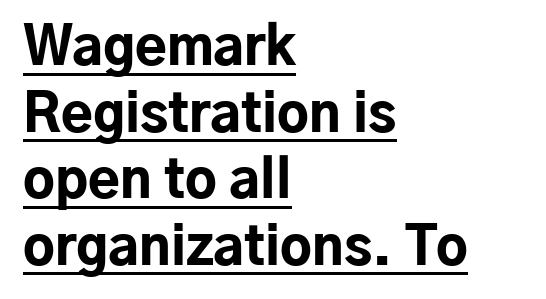
The image shows 52 px bold sans-serif type, upright; set left-aligned, normal line spacing (1.28x), normal letter spacing, underlined; low stroke contrast and a medium x-height.
